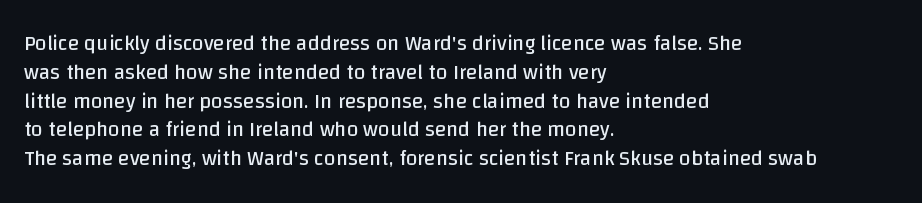
Each new line begins a customary step beneath the previous one. Stems here are at most as thick as an everyday book face. Words appear dense and cohesive because spacing is normal. Descenders hang freely into open space. The axis of the letterforms is exactly vertical.
